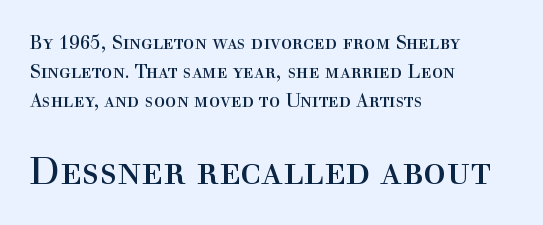
Q: Is the text bold? A: No.
Q: Is the text italic (slanted)? A: No, it is upright.
Q: Is the typeface a serif or a sans-serif typeface? A: Serif.
Q: Is the text underlined? A: No.
Q: How is the paragraph aligned? A: Left-aligned.
Q: Is the spacing between letters normal or unusually wide? A: Normal.
Q: Is the spacing between lines tight, normal or loose? A: Normal.
Q: Which block of text is set in a larger size, the first (top) or the second (bottom)? A: The second (bottom) one.
Q: Width (condensed, normal, or wide)? A: Normal.
Q: x-height? A: Medium.
Q: Monospaced? A: No.
